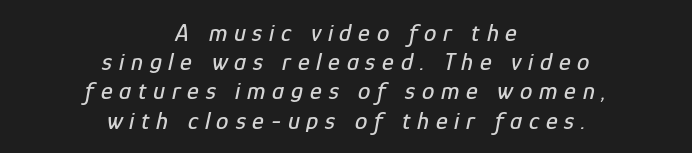
{"italic": "yes", "lean": "right", "slant_degrees": 12, "underline": "no", "align": "center", "line_spacing_ratio": 1.17, "letter_spacing": "wide", "letter_spacing_em": 0.27, "glyph_px": 25}
